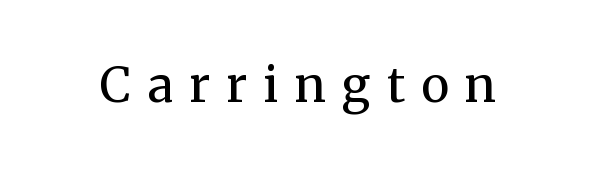
Q: Is the text bold? A: No.
Q: Is the text italic (slanted)? A: No, it is upright.
Q: Is the typeface a serif or a sans-serif typeface? A: Serif.
Q: Is the text underlined? A: No.
Q: Is the spacing between letters normal or unusually wide? A: Unusually wide.
Q: Width (condensed, normal, or wide)? A: Normal.
Q: Stroke contrast? A: Medium.
Q: x-height? A: Medium.
Q: Monospaced? A: No.
